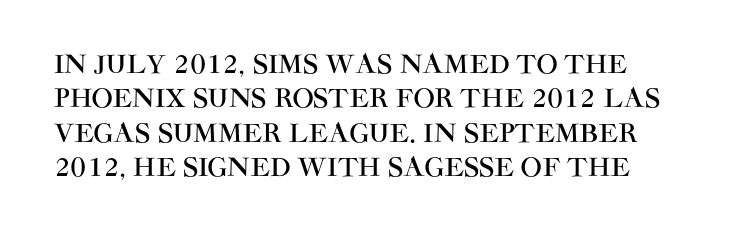
Q: Is the text italic (slanted)? A: No, it is upright.
Q: Is the text underlined? A: No.
Q: Is the spacing between letters normal or unusually wide? A: Normal.
Q: Is the spacing between lines tight, normal or loose? A: Normal.
